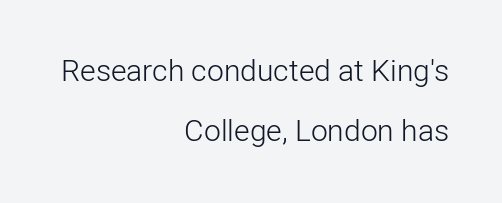
Each letter keeps its own natural width here, so spacing adapts to shape. Right-aligned paragraph, ragged on the left. The lines are spread far apart with generous leading. Spacing between characters is what you'd get straight out of the box.
